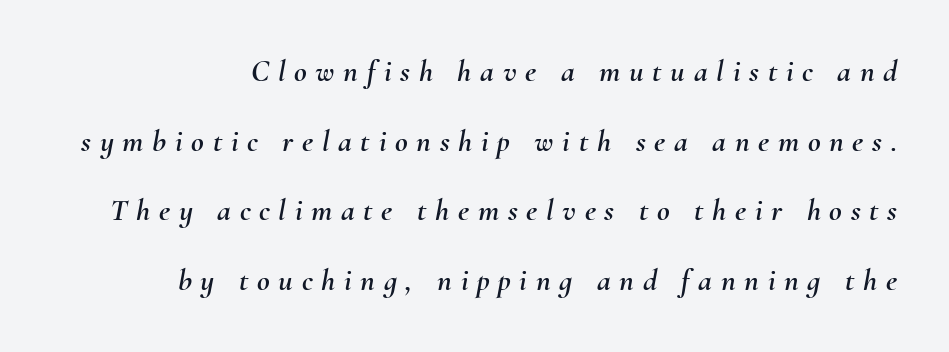
Notice the wide empty band between every row — that's loose leading. An italicized treatment has been applied to the whole sample. The passage shown is typed in a proportional face where columns would drift. Unmarked baselines from the first word to the last. Spacing between characters has been opened up far beyond the box default.
